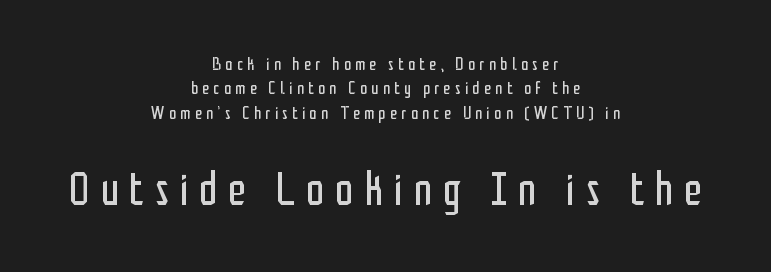
The image shows 46 px regular-weight, condensed sans-serif type, upright; set centered, normal line spacing (1.35x), unusually wide letter spacing (+0.24 em), not underlined; the second (bottom) block is 2.56x larger; low stroke contrast and a medium x-height.
